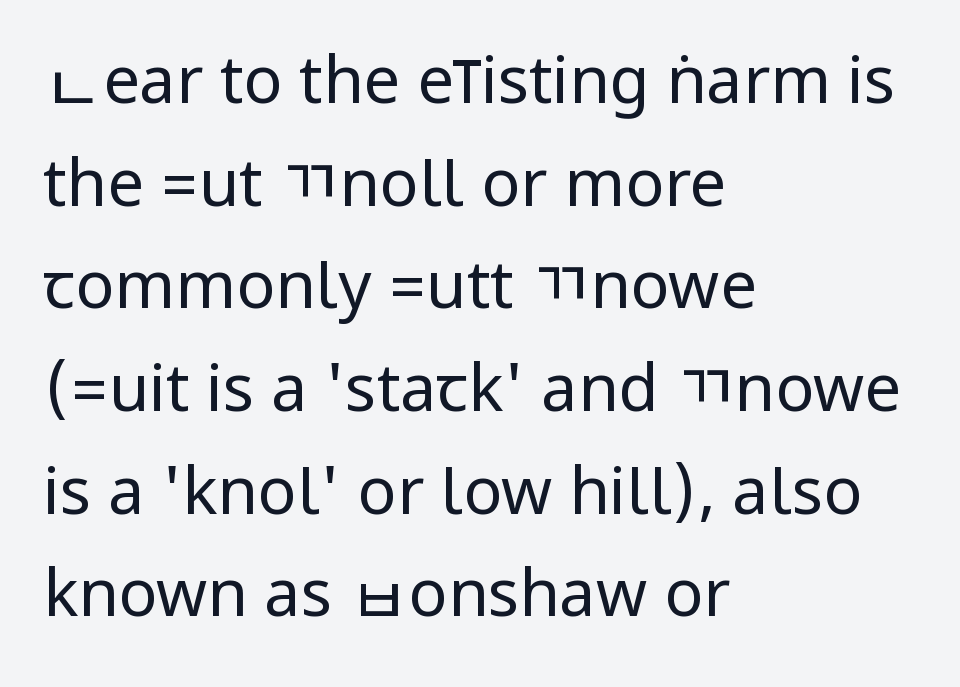
Vertical spacing — default. This is roman type, the default non-slanted kind. Caption: face not bold, strokes unweighted. Line starts are locked; line ends wander. Check under the words: just untouched page. The passage shown is typeset with a sans-serif family.
